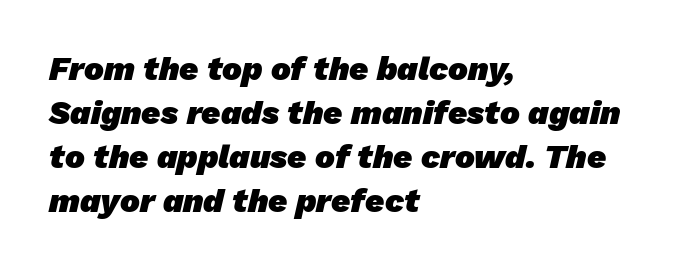
Caption: standard tracking, unaltered. The passage shown is typed in a proportional face where columns would drift. The passage shown stacks its lines at a standard gap. Serif or sans? Sans — the stroke terminals are bare. The rag falls on the right side of this text block. Check under the words: just untouched page.
